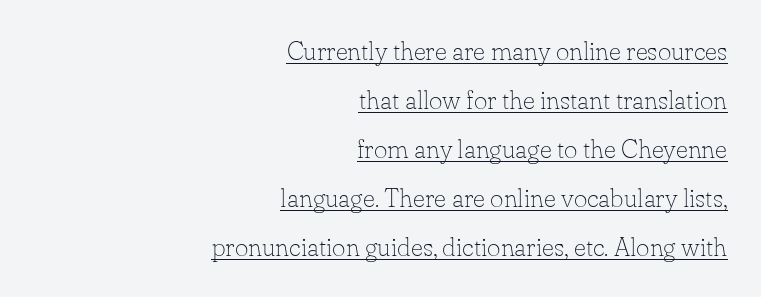
{"italic": "no", "bold": "no", "underline": "yes", "align": "right", "line_spacing_ratio": 1.88, "letter_spacing": "normal", "letter_spacing_em": 0.0, "glyph_px": 26}
